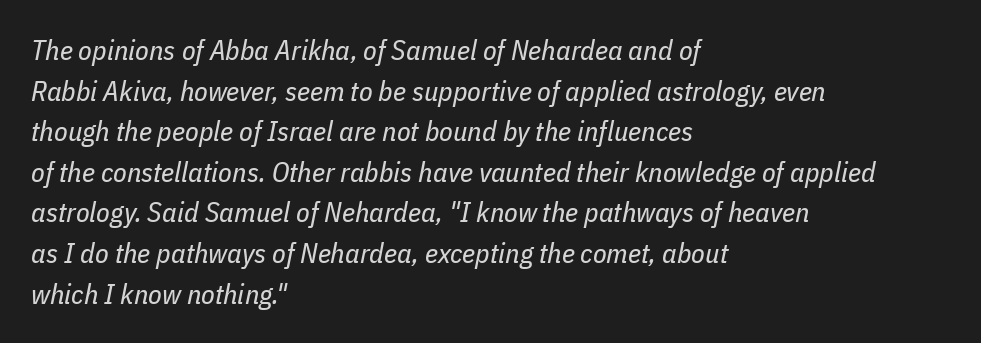
Q: Is the text bold? A: No.
Q: Is the text italic (slanted)? A: Yes, it leans right by about 11 degrees.
Q: Is the text underlined? A: No.
Q: How is the paragraph aligned? A: Left-aligned.
Q: Is the spacing between letters normal or unusually wide? A: Normal.
Q: Is the spacing between lines tight, normal or loose? A: Normal.
Q: Width (condensed, normal, or wide)? A: Condensed.
Q: Stroke contrast? A: Low.
Q: x-height? A: Medium.
Q: Monospaced? A: No.
